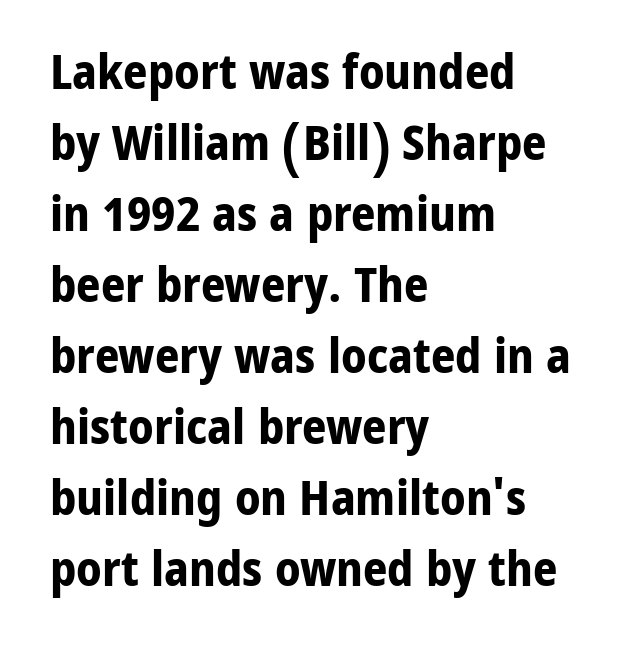
{"serif": "no", "italic": "no", "bold": "yes", "weight": "bold", "width": "normal", "stroke_contrast": "low", "x_height": "medium", "monospaced": "no", "underline": "no", "align": "left", "line_spacing": "normal", "line_spacing_ratio": 1.48, "letter_spacing": "normal", "letter_spacing_em": 0.0, "glyph_px": 48}
